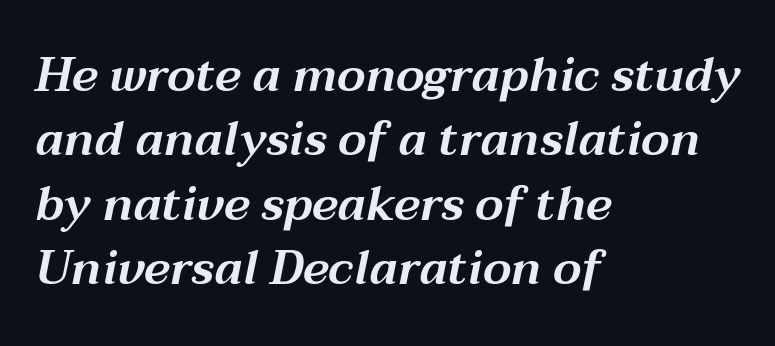
{"italic": "yes", "lean": "right", "slant_degrees": 12, "width": "wide", "stroke_contrast": "medium", "x_height": "medium", "monospaced": "no", "underline": "no", "align": "left", "line_spacing": "normal", "line_spacing_ratio": 1.37, "letter_spacing": "normal", "letter_spacing_em": 0.0, "glyph_px": 47}
